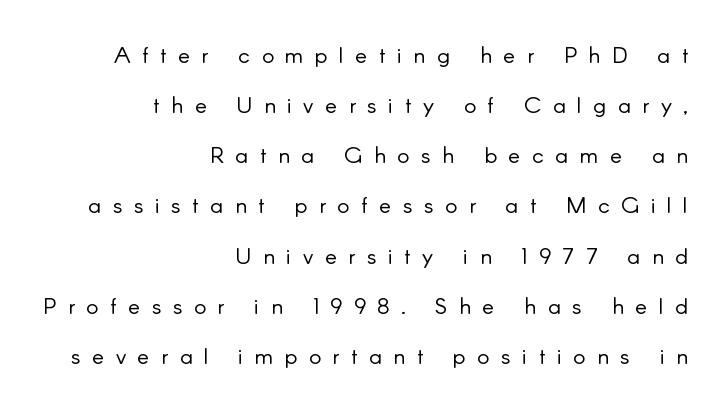
The image shows 23 px text type, upright; set right-aligned, loose line spacing (2.18x), unusually wide letter spacing (+0.5 em), not underlined.
